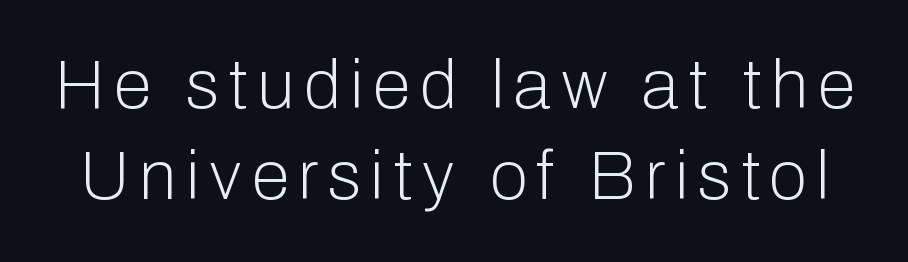
Q: Is the text bold? A: No.
Q: Is the text italic (slanted)? A: No, it is upright.
Q: Is the typeface a serif or a sans-serif typeface? A: Sans-serif.
Q: Is the text underlined? A: No.
Q: Is the spacing between lines tight, normal or loose? A: Normal.
Q: Width (condensed, normal, or wide)? A: Normal.
Q: Stroke contrast? A: Low.
Q: x-height? A: Medium.
Q: Monospaced? A: No.
